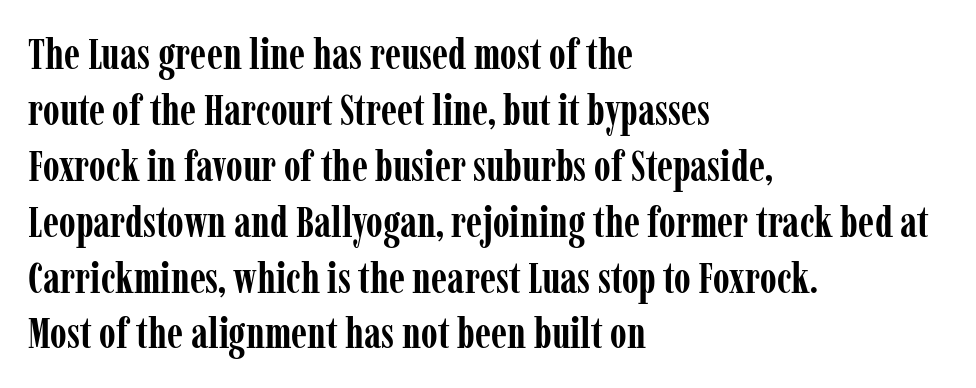
{"serif": "yes", "italic": "no", "bold": "yes", "weight": "semibold", "width": "condensed", "stroke_contrast": "low", "x_height": "medium", "monospaced": "no", "underline": "no", "align": "left", "line_spacing": "normal", "line_spacing_ratio": 1.3, "letter_spacing": "normal", "letter_spacing_em": 0.0, "glyph_px": 43}
